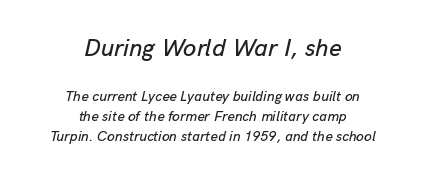
{"italic": "yes", "lean": "right", "slant_degrees": 13, "underline": "no", "align": "center", "line_spacing": "normal", "line_spacing_ratio": 1.43, "letter_spacing": "normal", "letter_spacing_em": 0.0, "larger_block": "first", "size_ratio": 1.71, "glyph_px": 24}
